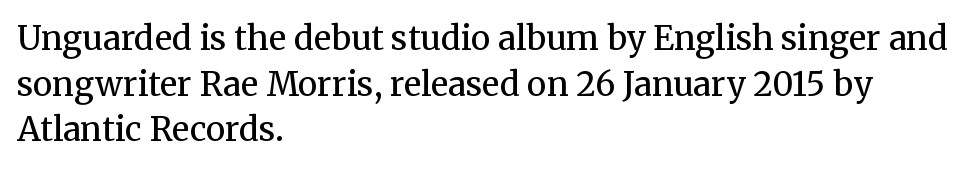
{"serif": "yes", "italic": "no", "bold": "no", "weight": "regular", "width": "normal", "stroke_contrast": "medium", "x_height": "medium", "monospaced": "no", "underline": "no", "align": "left", "line_spacing": "normal", "line_spacing_ratio": 1.38, "letter_spacing": "normal", "letter_spacing_em": 0.0, "glyph_px": 33}
